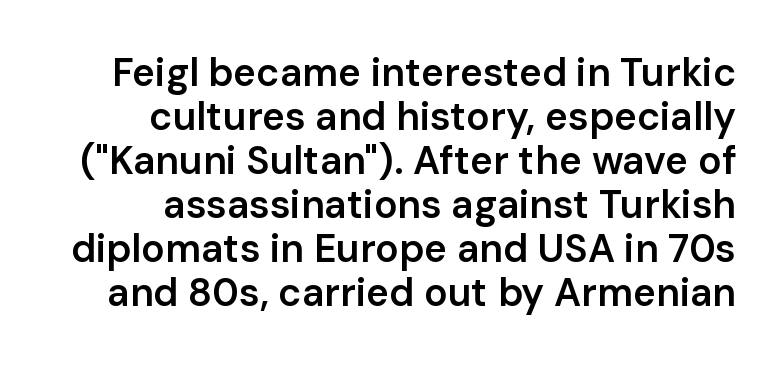
The image shows 39 px semibold sans-serif type, upright; set tight line spacing (1.13x), normal letter spacing, not underlined; low stroke contrast and a medium x-height.
